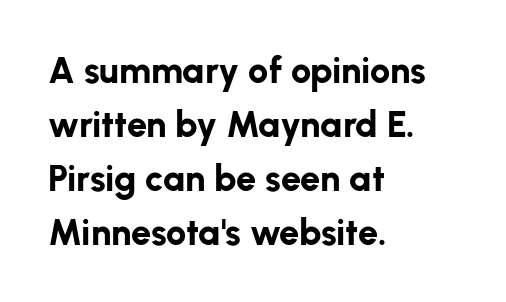
{"serif": "no", "italic": "no", "bold": "yes", "weight": "bold", "width": "normal", "stroke_contrast": "low", "x_height": "medium", "monospaced": "no", "underline": "no", "align": "left", "line_spacing": "normal", "line_spacing_ratio": 1.5, "letter_spacing": "normal", "letter_spacing_em": 0.0, "glyph_px": 36}
